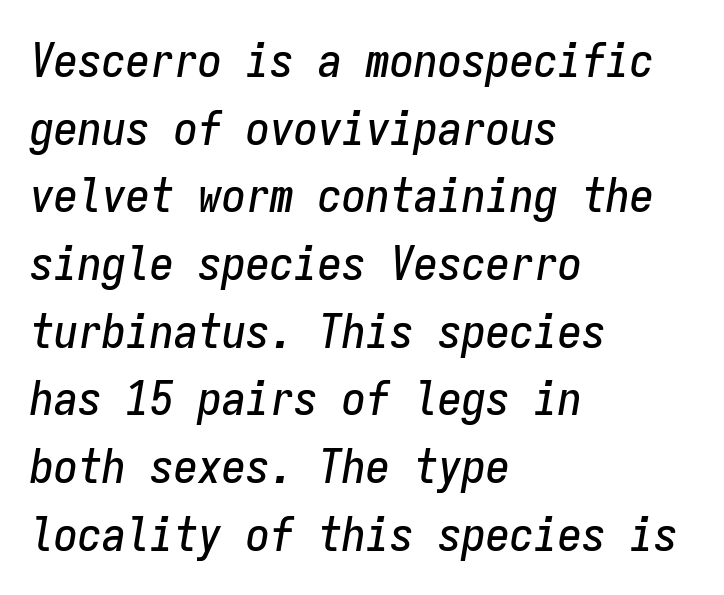
The image shows 48 px condensed type, italic (leaning right), monospaced; set left-aligned, normal line spacing (1.41x), normal letter spacing, not underlined; low stroke contrast and a medium x-height.
